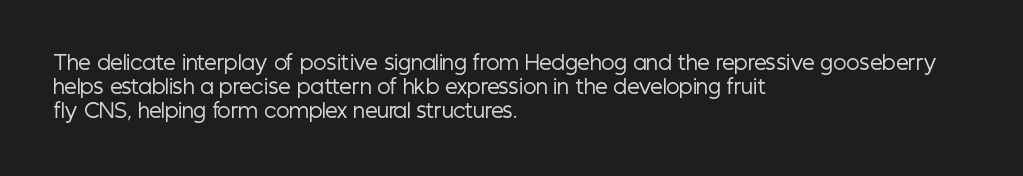
The image shows 20 px text type, upright; set left-aligned, line spacing 1.2x, normal letter spacing, not underlined.
